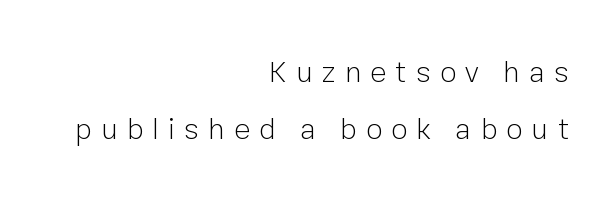
Typeset ragged left — the right edge is the straight one. Loose tracking; the words dissolve into strings of separated letters. The text was rendered using a sans face with plain stroke endings. Upright lettering throughout.
